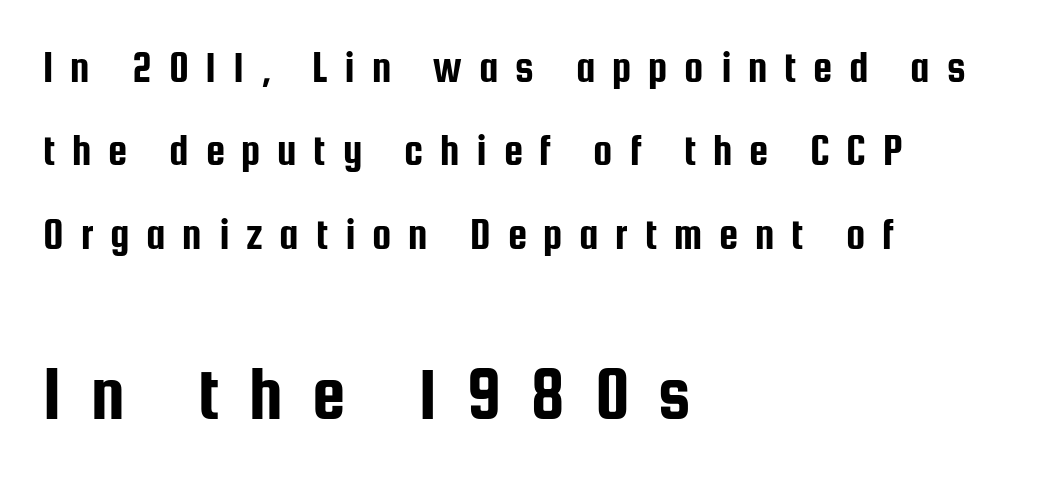
The image shows 75 px condensed sans-serif type, upright; set left-aligned, loose line spacing (1.94x), unusually wide letter spacing (+0.39 em), not underlined; the second (bottom) block is 1.74x larger; low stroke contrast and a medium x-height.
